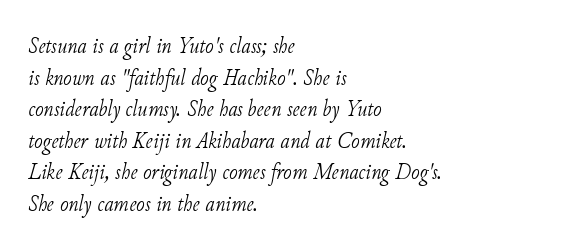
The image shows 23 px text type, italic (leaning right); set left-aligned, normal line spacing (1.37x), normal letter spacing, not underlined.
